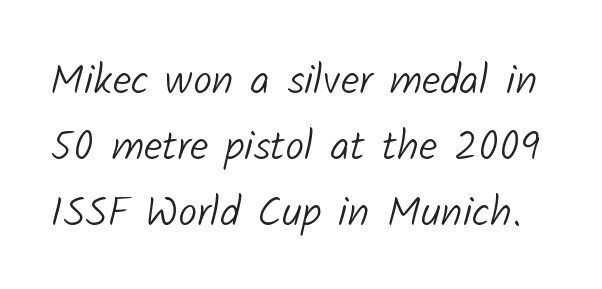
Q: Is the text bold? A: No.
Q: Is the typeface a serif or a sans-serif typeface? A: Sans-serif.
Q: Is the text underlined? A: No.
Q: Is the spacing between letters normal or unusually wide? A: Normal.
Q: Is the spacing between lines tight, normal or loose? A: Normal.
Q: Width (condensed, normal, or wide)? A: Normal.
Q: Stroke contrast? A: Low.
Q: x-height? A: Medium.
Q: Monospaced? A: No.
